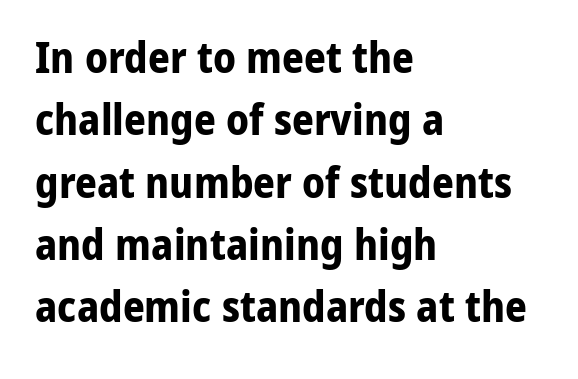
Q: Is the text bold? A: Yes.
Q: Is the text italic (slanted)? A: No, it is upright.
Q: Is the typeface a serif or a sans-serif typeface? A: Sans-serif.
Q: Is the text underlined? A: No.
Q: How is the paragraph aligned? A: Left-aligned.
Q: Is the spacing between letters normal or unusually wide? A: Normal.
Q: Is the spacing between lines tight, normal or loose? A: Normal.
Q: Width (condensed, normal, or wide)? A: Normal.
Q: Stroke contrast? A: Low.
Q: x-height? A: Medium.
Q: Monospaced? A: No.
